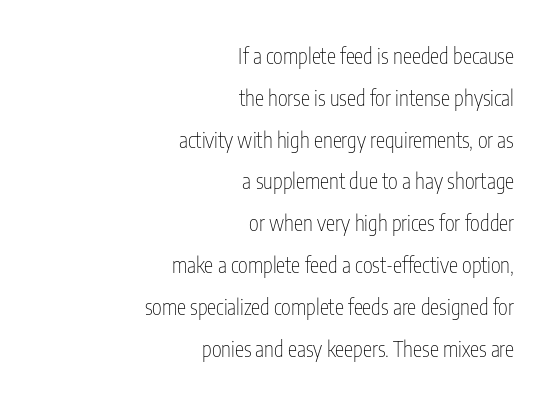
Q: Is the text bold? A: No.
Q: Is the text italic (slanted)? A: No, it is upright.
Q: Is the text underlined? A: No.
Q: How is the paragraph aligned? A: Right-aligned.
Q: Is the spacing between letters normal or unusually wide? A: Normal.
Q: Is the spacing between lines tight, normal or loose? A: Loose.
